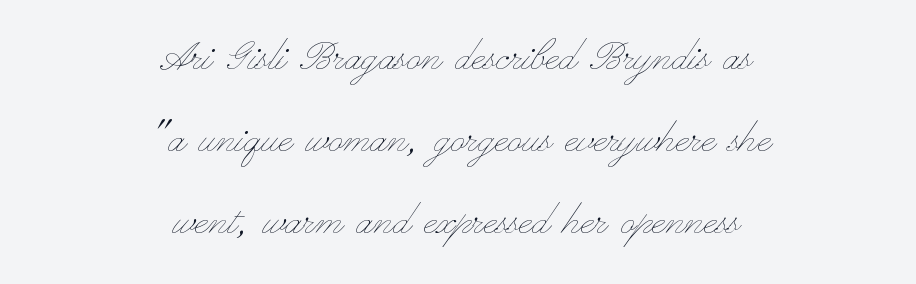
The strokes carry an ordinary text weight at most. The baseline area is clear. Whoever set this chose a conventional vertical rhythm. Each letter keeps its own natural width here, so spacing adapts to shape. The rendering positions every line midway between the sides.
